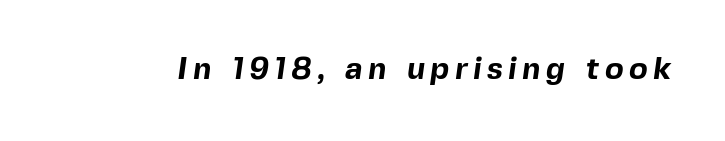
Only glyphs here, with clear space below each row. Is the type bold? Yes — the strokes are clearly thick and heavy. Stroke terminals: plain, sans-serif. Character widths vary here, with narrow letters taking less room than wide ones.
